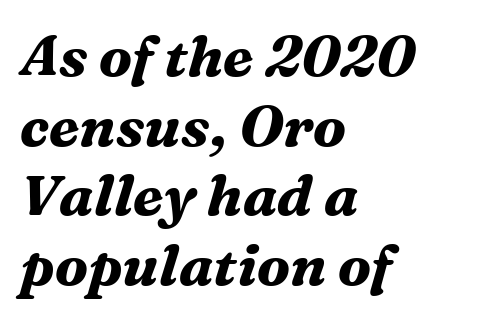
Q: Is the text bold? A: Yes.
Q: Is the text italic (slanted)? A: Yes, it leans right by about 16 degrees.
Q: Is the typeface a serif or a sans-serif typeface? A: Serif.
Q: Is the text underlined? A: No.
Q: How is the paragraph aligned? A: Left-aligned.
Q: Is the spacing between letters normal or unusually wide? A: Normal.
Q: Width (condensed, normal, or wide)? A: Normal.
Q: Stroke contrast? A: Medium.
Q: x-height? A: Medium.
Q: Monospaced? A: No.
